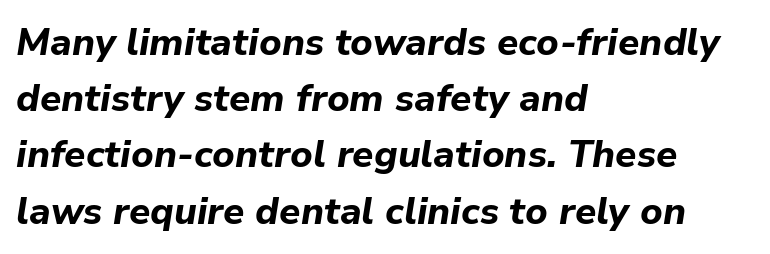
Q: Is the text bold? A: Yes.
Q: Is the text italic (slanted)? A: Yes, it leans right by about 9 degrees.
Q: Is the text underlined? A: No.
Q: How is the paragraph aligned? A: Left-aligned.
Q: Is the spacing between letters normal or unusually wide? A: Normal.
Q: Is the spacing between lines tight, normal or loose? A: Normal.
Q: Width (condensed, normal, or wide)? A: Normal.
Q: Stroke contrast? A: Low.
Q: x-height? A: Medium.
Q: Monospaced? A: No.
